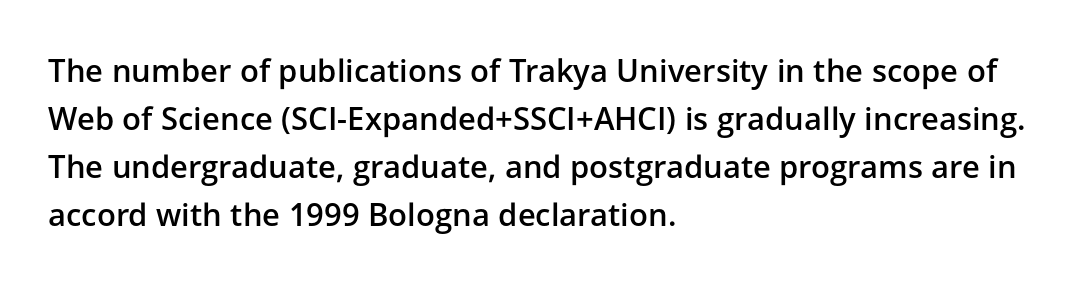
{"serif": "no", "italic": "no", "bold": "semi", "weight": "semibold", "width": "normal", "stroke_contrast": "low", "x_height": "medium", "monospaced": "no", "underline": "no", "align": "left", "line_spacing": "normal", "line_spacing_ratio": 1.55, "letter_spacing": "normal", "letter_spacing_em": 0.0, "glyph_px": 31}
